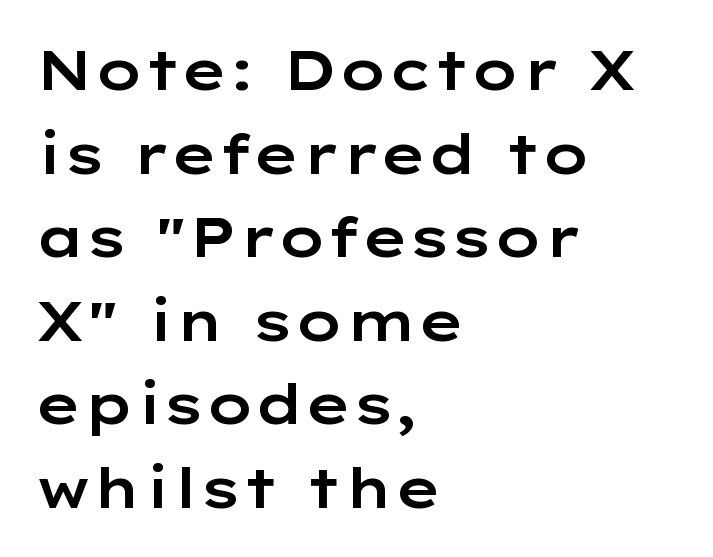
{"serif": "no", "italic": "no", "width": "wide", "stroke_contrast": "low", "x_height": "medium", "monospaced": "no", "underline": "no", "align": "left", "line_spacing": "normal", "line_spacing_ratio": 1.52, "letter_spacing": "normal", "letter_spacing_em": 0.0, "glyph_px": 55}
